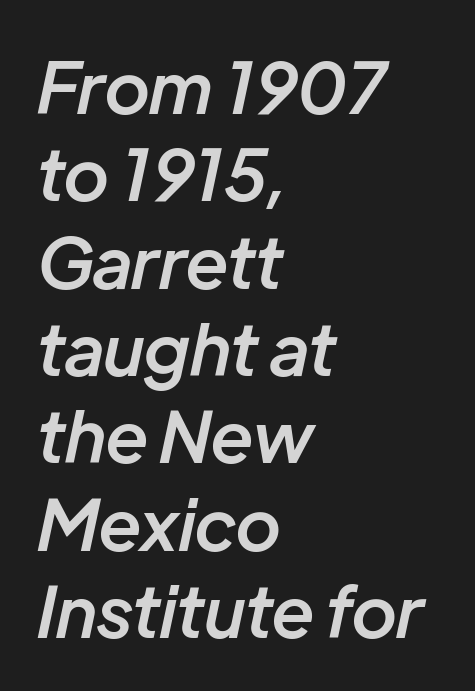
Q: Is the text bold? A: Semi-bold.
Q: Is the text italic (slanted)? A: Yes, it leans right by about 12 degrees.
Q: Is the text underlined? A: No.
Q: How is the paragraph aligned? A: Left-aligned.
Q: Is the spacing between letters normal or unusually wide? A: Normal.
Q: Width (condensed, normal, or wide)? A: Normal.
Q: Stroke contrast? A: Low.
Q: x-height? A: Medium.
Q: Monospaced? A: No.
